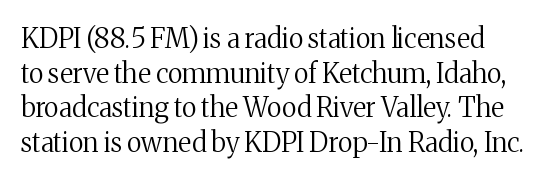
The face looks like a standard text weight, possibly lighter. Compared with typical body copy, the letter spacing here is the same. The strip under each line holds only bare page. Do the letters lean? They stand straight. In terms of leading, this rendering sits right in the middle.
